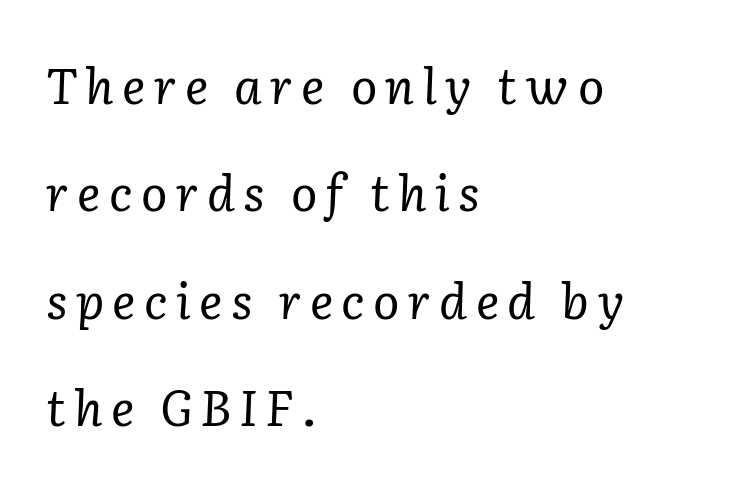
The image shows 49 px regular-weight serif type, italic (leaning right); set left-aligned, loose line spacing (2.19x), not underlined; low stroke contrast and a medium x-height.
